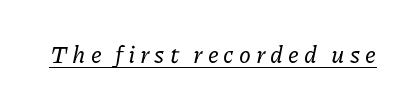
These lines were composed using italics. In terms of letterspacing, this is a distinctly airy, spread setting. Descenders here cross a horizontal rule under the line.
